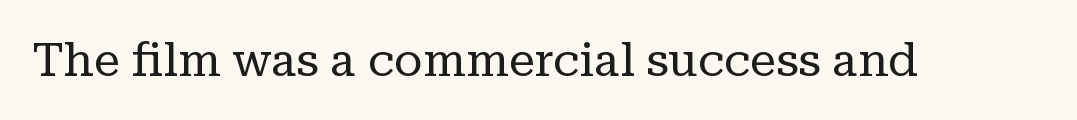
Q: Is the text bold? A: No.
Q: Is the text italic (slanted)? A: No, it is upright.
Q: Is the typeface a serif or a sans-serif typeface? A: Serif.
Q: Is the text underlined? A: No.
Q: Is the spacing between letters normal or unusually wide? A: Normal.
Q: Width (condensed, normal, or wide)? A: Normal.
Q: Stroke contrast? A: Low.
Q: x-height? A: Medium.
Q: Monospaced? A: No.
